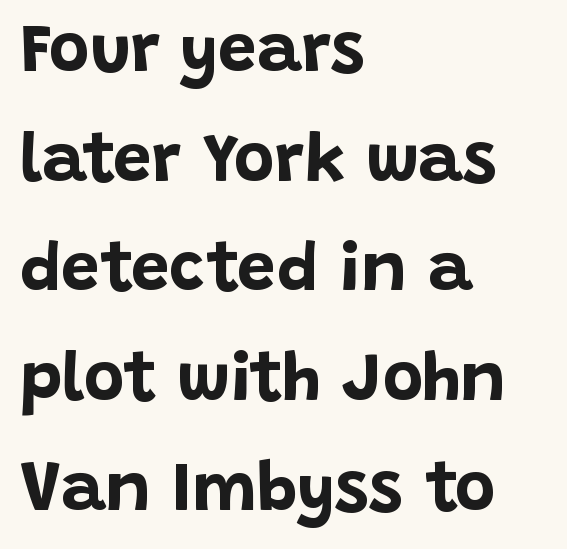
Note: no serifs on the glyphs. The specimen omits any rule beneath the text block's lines. Where is the straight margin? On the left. The designer left line spacing at the default.
